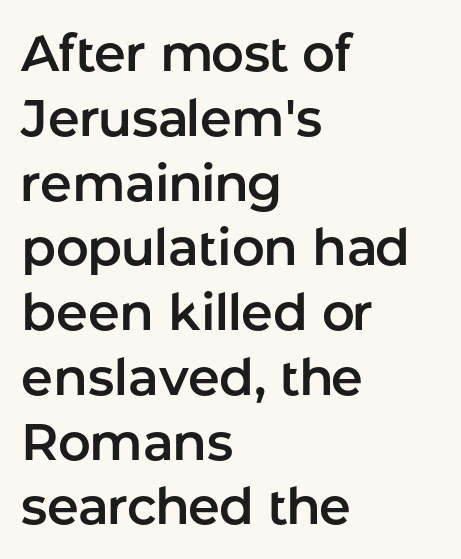
{"serif": "no", "italic": "no", "width": "normal", "stroke_contrast": "low", "x_height": "medium", "monospaced": "no", "underline": "no", "align": "left", "line_spacing": "normal", "line_spacing_ratio": 1.27, "letter_spacing": "normal", "letter_spacing_em": 0.0, "glyph_px": 51}
